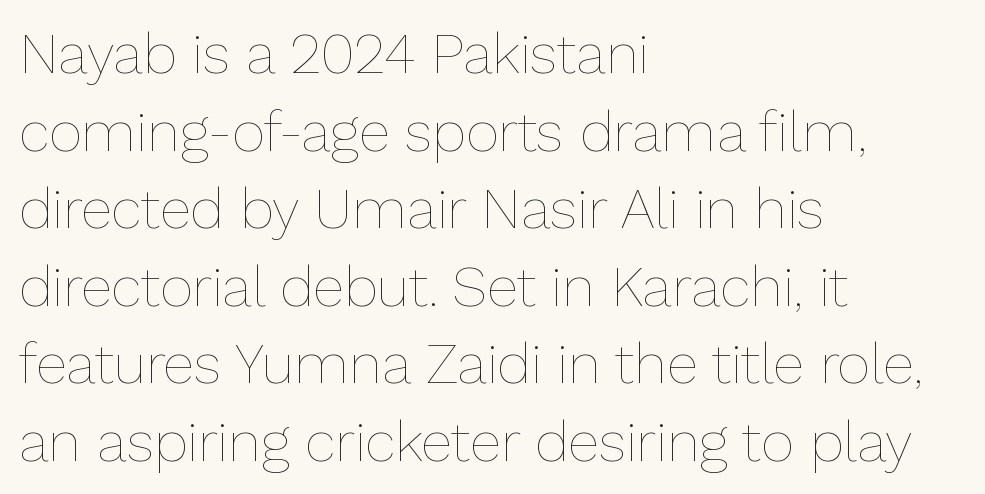
The image shows 57 px thin type, upright; set left-aligned, normal line spacing (1.36x), normal letter spacing, not underlined; low stroke contrast and a medium x-height.
